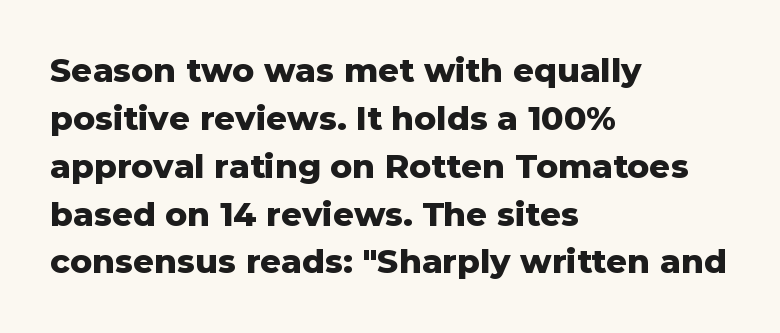
The sample has been set heavy, in full bold. The passage shown has conventional tracking throughout. Here the designer chose a conventional face with non-uniform glyph widths. Reading down the column, the eye jumps a familiar distance to each next line. Quick note: underline off.
